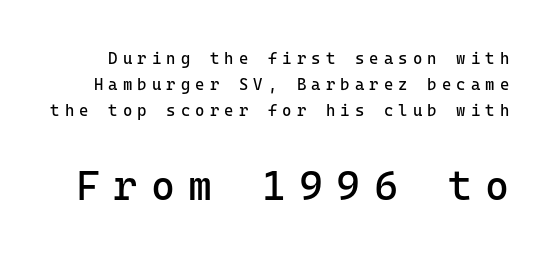
{"serif": "no", "italic": "no", "bold": "no", "weight": "regular", "width": "normal", "stroke_contrast": "low", "x_height": "medium", "underline": "no", "line_spacing": "normal", "line_spacing_ratio": 1.64, "letter_spacing": "wide", "letter_spacing_em": 0.32, "larger_block": "second", "size_ratio": 2.56, "glyph_px": 41}
